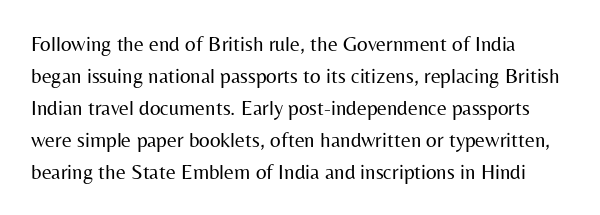
The image shows 21 px text type, upright; set normal line spacing (1.52x), normal letter spacing, not underlined.
